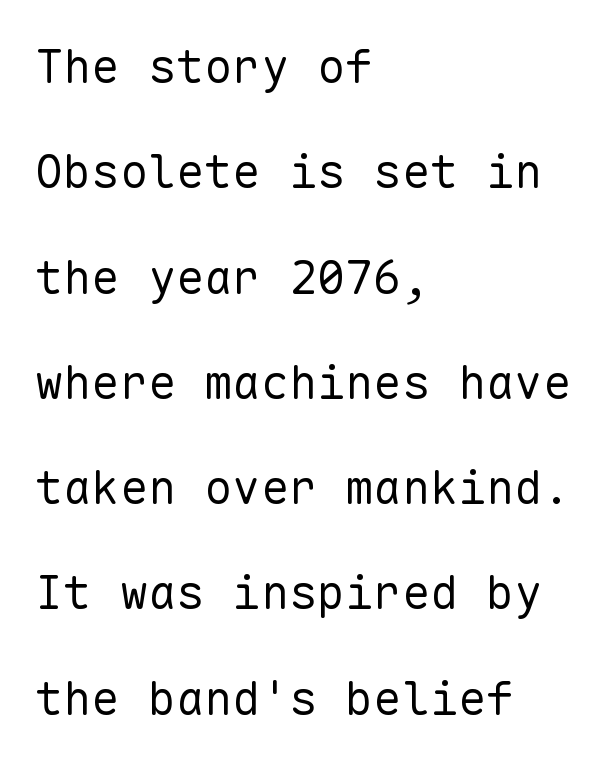
The image shows 47 px regular-weight sans-serif type, upright, monospaced; set left-aligned, loose line spacing (2.24x), normal letter spacing, not underlined; low stroke contrast and a medium x-height.
